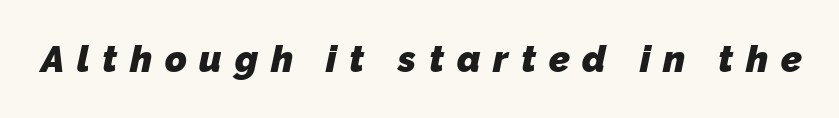
The image shows 37 px heavy sans-serif type; set unusually wide letter spacing (+0.34 em), not underlined; low stroke contrast and a medium x-height.
